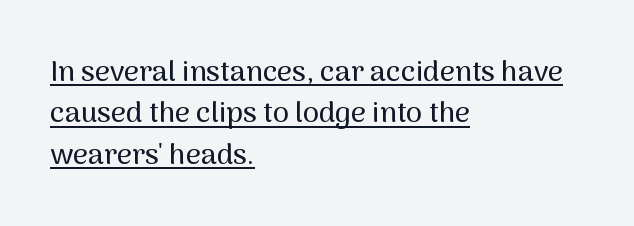
Nothing unusual about the tracking: characters are spaced as the font intends. Upright lettering throughout. Grotesque or geometric, the face here clearly has no serifs. The setting favours the left margin, as ordinary paragraphs usually do. Vertical spacing — default. The face used here is proportionally spaced, like ordinary book or web type.
